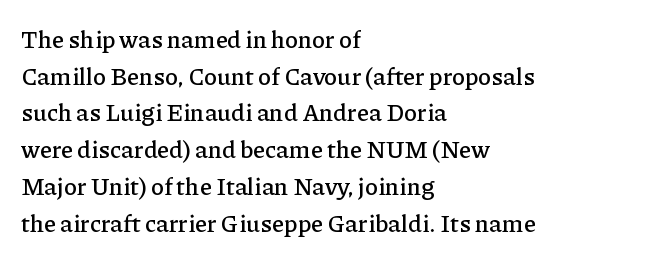
{"italic": "no", "underline": "no", "align": "left", "line_spacing": "normal", "line_spacing_ratio": 1.53, "letter_spacing": "normal", "letter_spacing_em": 0.0, "glyph_px": 24}
